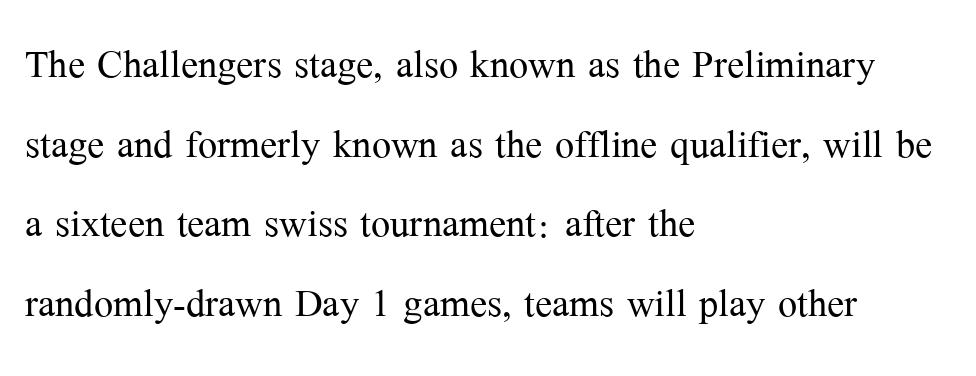
{"serif": "yes", "italic": "no", "bold": "no", "weight": "light", "width": "normal", "stroke_contrast": "medium", "x_height": "medium", "monospaced": "no", "underline": "no", "align": "left", "line_spacing": "normal", "line_spacing_ratio": 1.56, "letter_spacing": "normal", "letter_spacing_em": 0.0, "glyph_px": 51}
